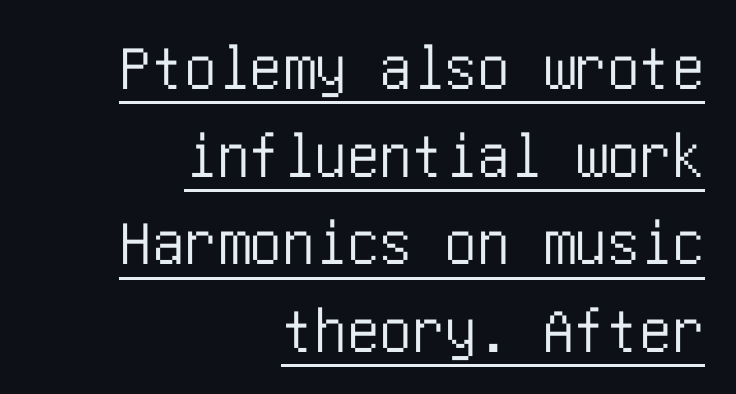
The image shows 65 px condensed sans-serif type, upright; set right-aligned, normal line spacing (1.35x), normal letter spacing, underlined; low stroke contrast and a large x-height.
